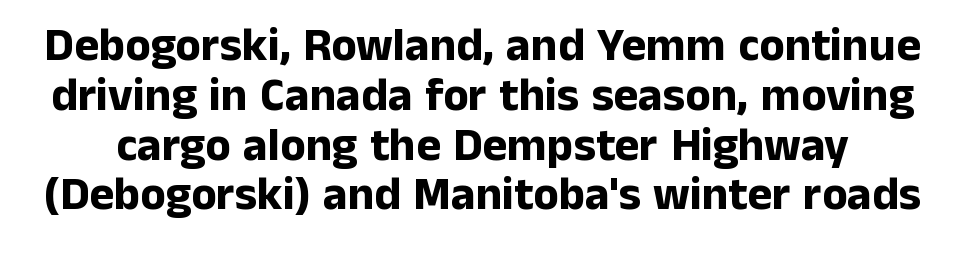
Q: Is the text bold? A: Yes.
Q: Is the text italic (slanted)? A: No, it is upright.
Q: Is the typeface a serif or a sans-serif typeface? A: Sans-serif.
Q: Is the text underlined? A: No.
Q: Is the spacing between letters normal or unusually wide? A: Normal.
Q: Is the spacing between lines tight, normal or loose? A: Tight.
Q: Width (condensed, normal, or wide)? A: Normal.
Q: Stroke contrast? A: Low.
Q: x-height? A: Medium.
Q: Monospaced? A: No.
